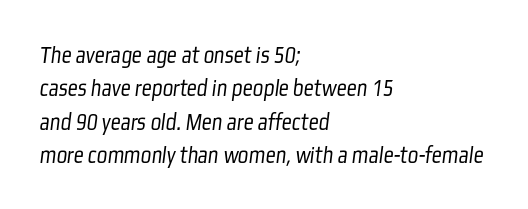
The image shows 25 px text type; set left-aligned, normal line spacing (1.34x), normal letter spacing, not underlined.
